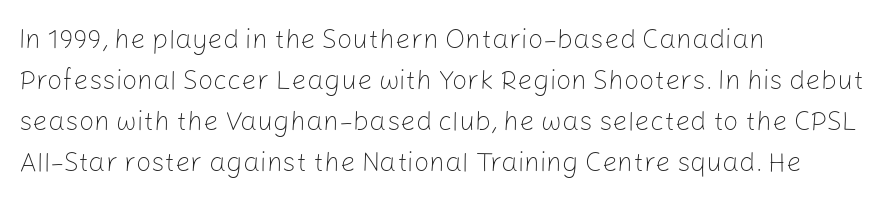
The image shows 27 px text type, upright; set left-aligned, normal line spacing (1.52x), normal letter spacing, not underlined.
